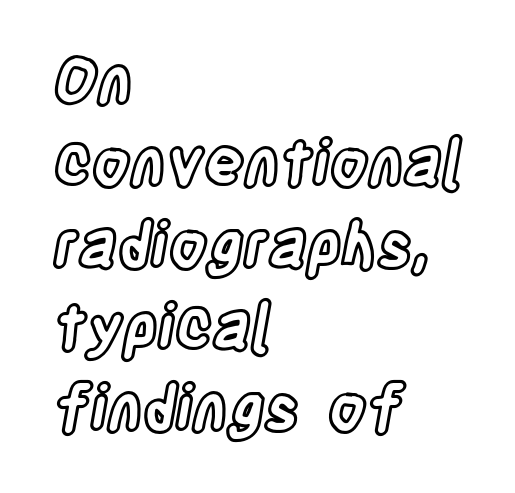
{"width": "condensed", "x_height": "large", "monospaced": "no", "underline": "no", "align": "left", "line_spacing": "normal", "line_spacing_ratio": 1.32, "letter_spacing": "normal", "letter_spacing_em": 0.0, "glyph_px": 62}
